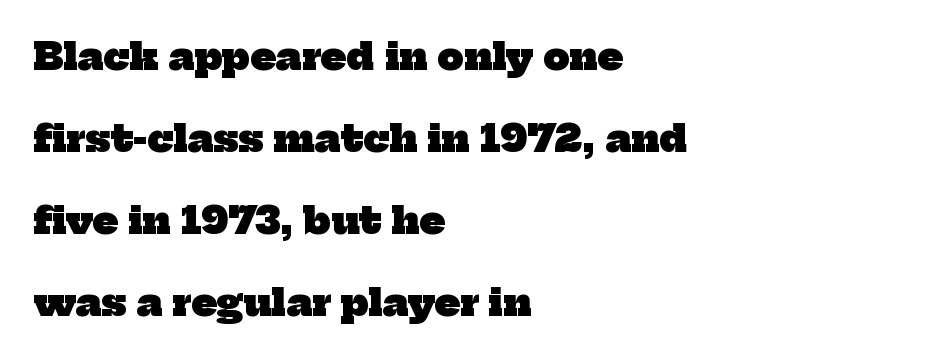
The image shows 37 px heavy serif type; set left-aligned, loose line spacing (2.22x), normal letter spacing, not underlined; low stroke contrast and a medium x-height.
